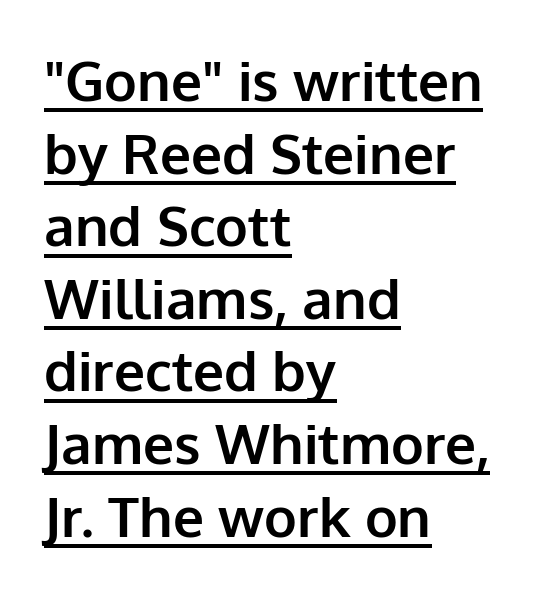
Q: Is the text bold? A: Yes.
Q: Is the text italic (slanted)? A: No, it is upright.
Q: Is the typeface a serif or a sans-serif typeface? A: Sans-serif.
Q: Is the text underlined? A: Yes.
Q: How is the paragraph aligned? A: Left-aligned.
Q: Is the spacing between letters normal or unusually wide? A: Normal.
Q: Is the spacing between lines tight, normal or loose? A: Normal.
Q: Width (condensed, normal, or wide)? A: Normal.
Q: Stroke contrast? A: Low.
Q: x-height? A: Medium.
Q: Monospaced? A: No.
